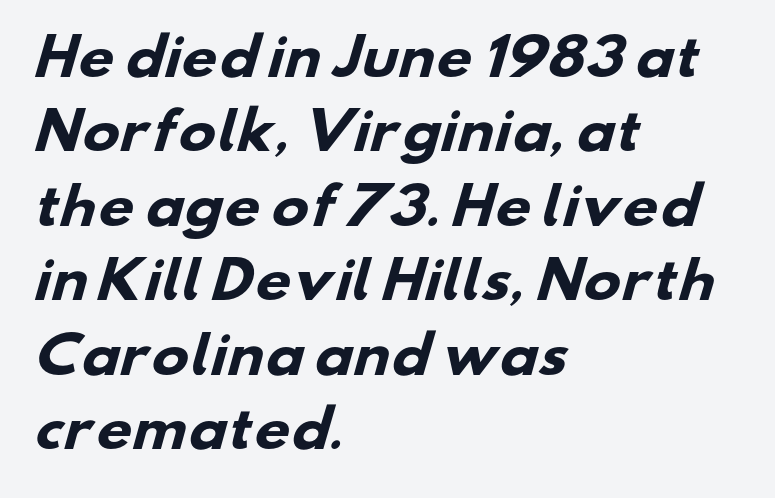
The rendering uses natural spacing where letterforms have individual widths. Visually the block forms a straight wall on the left and a jagged coastline on the right. The rendering keeps characters at their native spacing. The strip under each line holds only bare page. The font is running at its bold setting.
